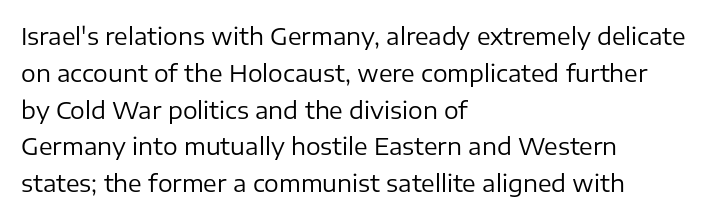
{"italic": "no", "bold": "no", "underline": "no", "align": "left", "line_spacing": "normal", "line_spacing_ratio": 1.6, "letter_spacing": "normal", "letter_spacing_em": 0.0, "glyph_px": 23}
